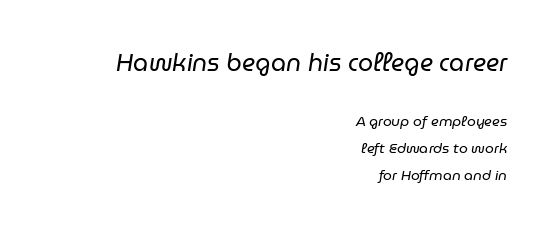
Q: Is the text bold? A: No.
Q: Is the text italic (slanted)? A: Yes, it leans right by about 9 degrees.
Q: Is the text underlined? A: No.
Q: How is the paragraph aligned? A: Right-aligned.
Q: Is the spacing between letters normal or unusually wide? A: Normal.
Q: Is the spacing between lines tight, normal or loose? A: Loose.
Q: Which block of text is set in a larger size, the first (top) or the second (bottom)? A: The first (top) one.
